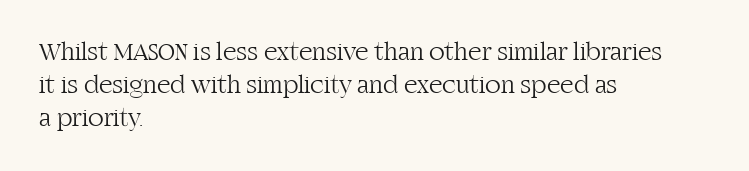
Check the space under the baseline: it is left empty. Posture: upright roman. Is the type heavy? It reads as light-to-regular instead. One-word summary of the alignment: left. The line-height multiplier appears to be the usual default.
